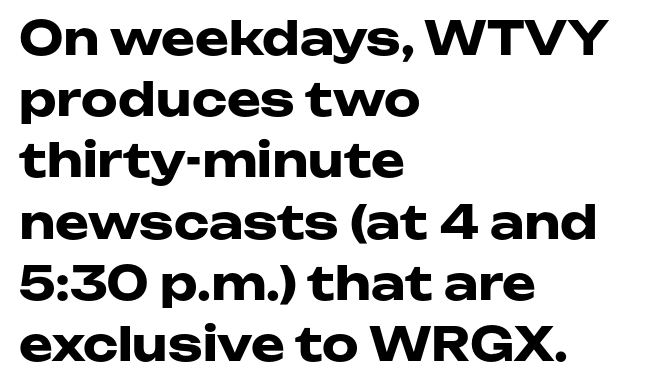
In terms of leading, this rendering sits right in the middle. A student would call this left alignment; a typographer would say flush left, rag right. Students, note that the glyphs here touch the page at normal intervals. The rendering uses natural spacing where letterforms have individual widths. The type sits square on the baseline with zero lean.
